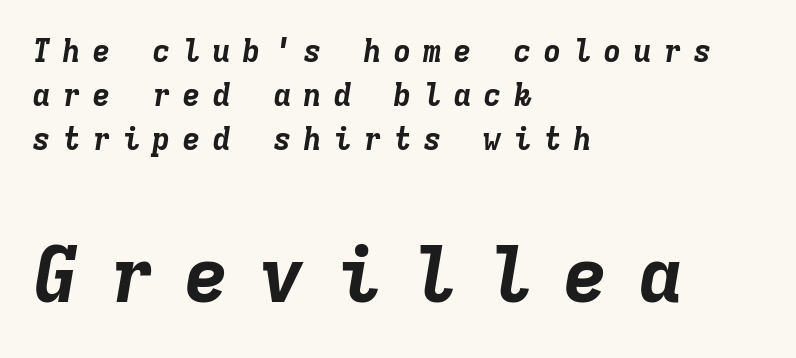
{"italic": "yes", "lean": "right", "slant_degrees": 9, "bold": "yes", "weight": "bold", "width": "normal", "stroke_contrast": "low", "x_height": "medium", "monospaced": "yes", "underline": "no", "align": "left", "line_spacing": "normal", "line_spacing_ratio": 1.42, "letter_spacing": "wide", "letter_spacing_em": 0.37, "larger_block": "second", "size_ratio": 2.52, "glyph_px": 78}
